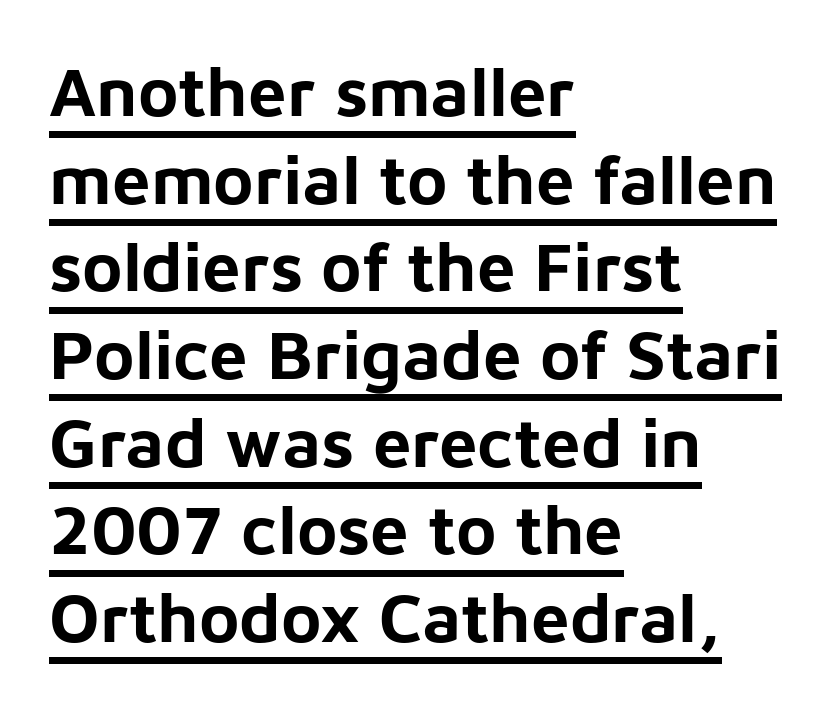
Standard letterfit; no display-style spreading of the glyphs. Note: no serifs on the glyphs. The passage shown is underscored from start to finish. The characters look thick and weighty, a clear bold. Do the letters lean? They stand straight.
